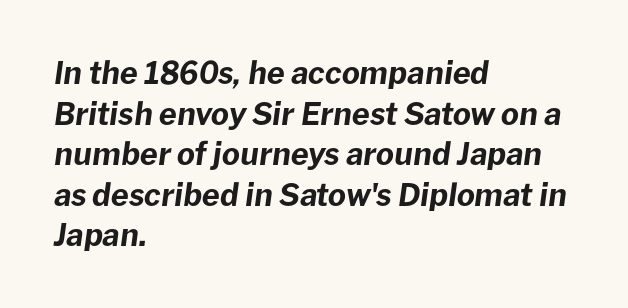
The image shows 31 px bold type, italic (leaning right); set left-aligned, normal line spacing (1.31x), normal letter spacing, not underlined; low stroke contrast and a medium x-height.
